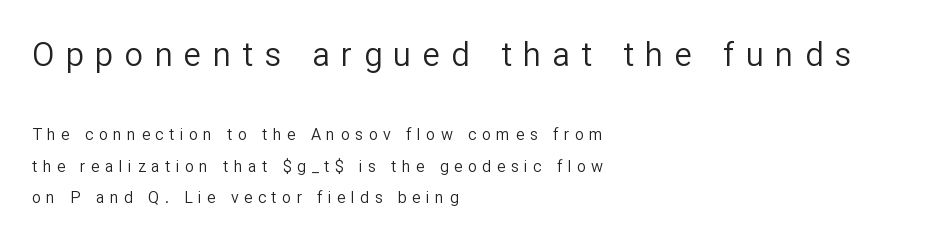
Which chunk is bigger? The first one — the top block dwarfs the bottom. Nothing heavy about these letters — not bold at all. Only glyphs here, with clear space below each row. Students, note that the glyphs here are deliberately spaced far apart. Spacing verdict: proportional, widths tailored to each character.
